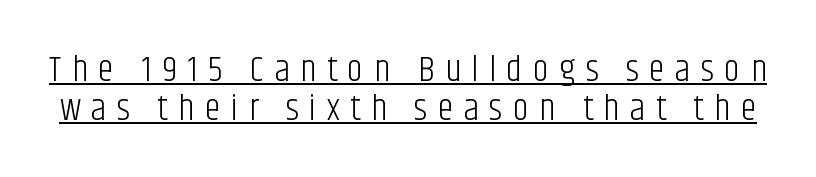
Q: Is the text bold? A: No.
Q: Is the text italic (slanted)? A: No, it is upright.
Q: Is the typeface a serif or a sans-serif typeface? A: Sans-serif.
Q: Is the text underlined? A: Yes.
Q: Is the spacing between letters normal or unusually wide? A: Unusually wide.
Q: Is the spacing between lines tight, normal or loose? A: Tight.
Q: Width (condensed, normal, or wide)? A: Condensed.
Q: Stroke contrast? A: Low.
Q: x-height? A: Large.
Q: Monospaced? A: No.
